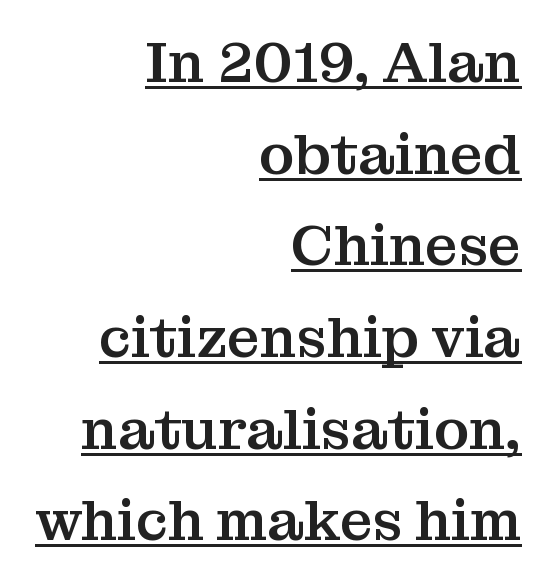
Q: Is the text italic (slanted)? A: No, it is upright.
Q: Is the typeface a serif or a sans-serif typeface? A: Serif.
Q: Is the text underlined? A: Yes.
Q: How is the paragraph aligned? A: Right-aligned.
Q: Is the spacing between letters normal or unusually wide? A: Normal.
Q: Is the spacing between lines tight, normal or loose? A: Normal.
Q: Width (condensed, normal, or wide)? A: Normal.
Q: Stroke contrast? A: Medium.
Q: x-height? A: Medium.
Q: Monospaced? A: No.
